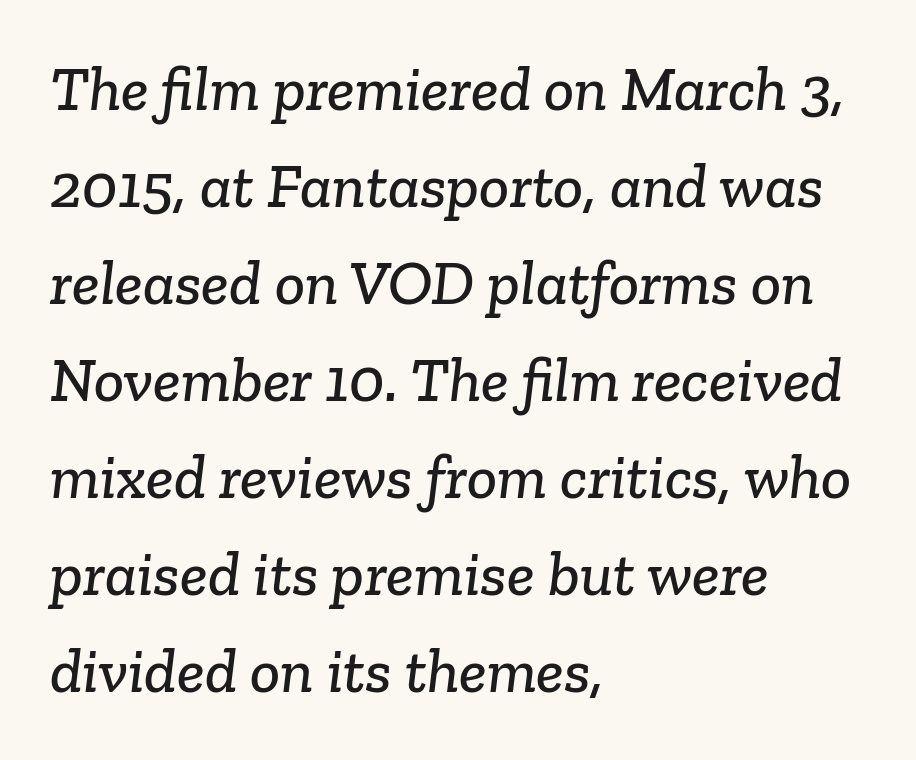
Q: Is the typeface a serif or a sans-serif typeface? A: Serif.
Q: Is the text underlined? A: No.
Q: How is the paragraph aligned? A: Left-aligned.
Q: Is the spacing between letters normal or unusually wide? A: Normal.
Q: Is the spacing between lines tight, normal or loose? A: Normal.
Q: Width (condensed, normal, or wide)? A: Normal.
Q: Stroke contrast? A: Low.
Q: x-height? A: Medium.
Q: Monospaced? A: No.
